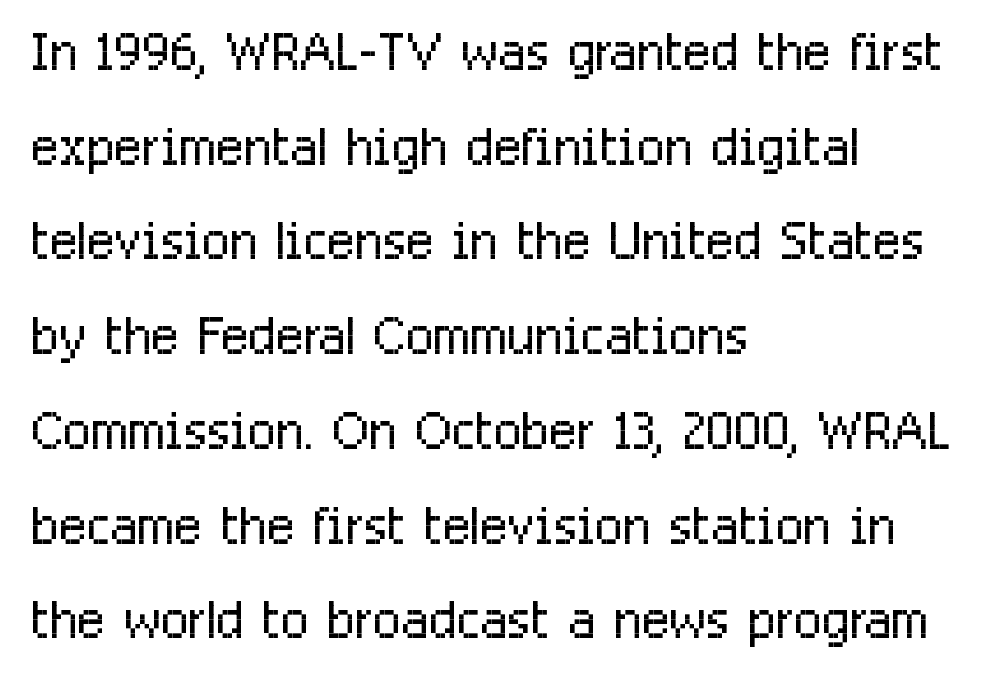
Q: Is the text bold? A: No.
Q: Is the text italic (slanted)? A: No, it is upright.
Q: Is the typeface a serif or a sans-serif typeface? A: Sans-serif.
Q: Is the text underlined? A: No.
Q: How is the paragraph aligned? A: Left-aligned.
Q: Is the spacing between letters normal or unusually wide? A: Normal.
Q: Is the spacing between lines tight, normal or loose? A: Normal.
Q: Width (condensed, normal, or wide)? A: Condensed.
Q: Stroke contrast? A: Low.
Q: x-height? A: Medium.
Q: Monospaced? A: No.
